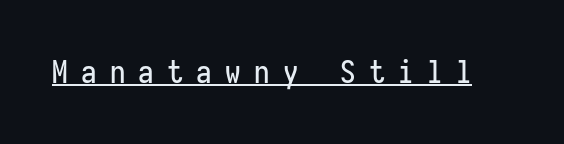
The image shows 31 px condensed sans-serif type, upright, monospaced; set unusually wide letter spacing (+0.43 em), underlined; low stroke contrast and a medium x-height.
